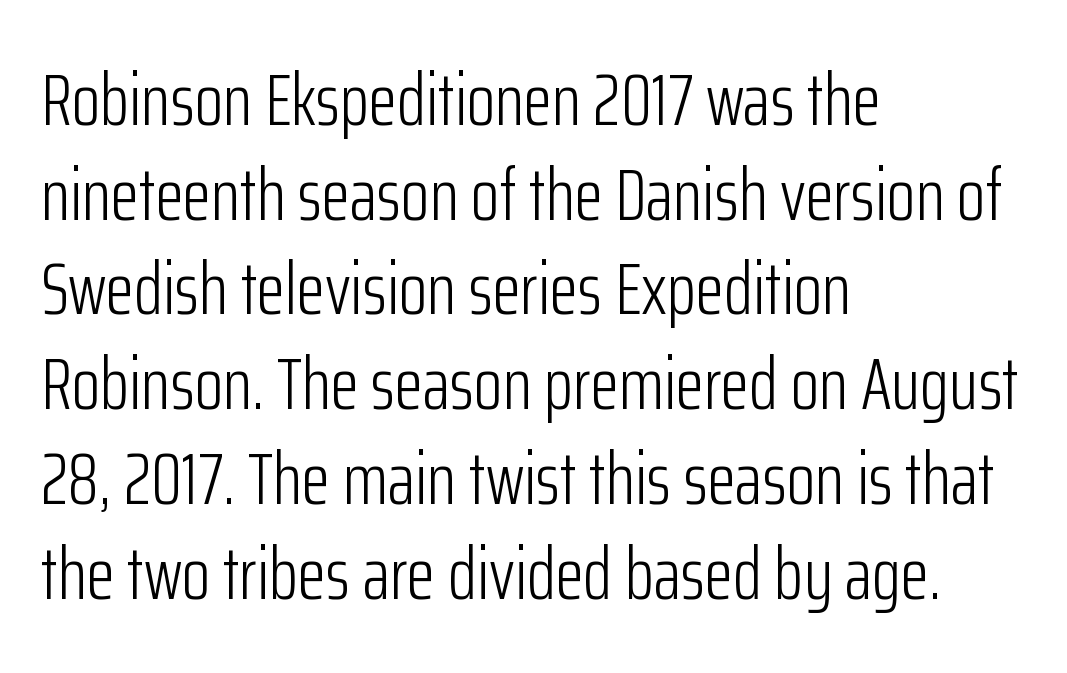
Q: Is the text bold? A: No.
Q: Is the text italic (slanted)? A: No, it is upright.
Q: Is the typeface a serif or a sans-serif typeface? A: Sans-serif.
Q: Is the text underlined? A: No.
Q: How is the paragraph aligned? A: Left-aligned.
Q: Is the spacing between letters normal or unusually wide? A: Normal.
Q: Is the spacing between lines tight, normal or loose? A: Normal.
Q: Width (condensed, normal, or wide)? A: Condensed.
Q: Stroke contrast? A: Low.
Q: x-height? A: Medium.
Q: Monospaced? A: No.
